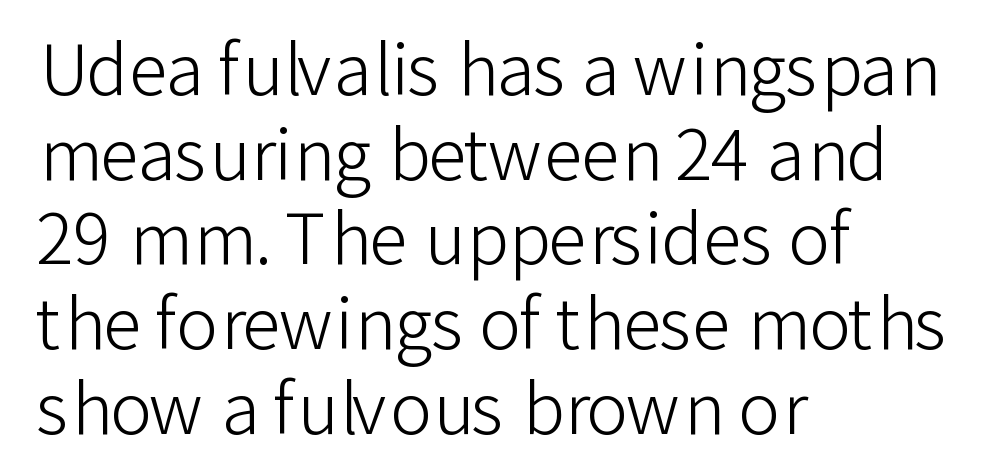
The image shows 70 px light sans-serif type, upright; set left-aligned, line spacing 1.21x, normal letter spacing, not underlined; low stroke contrast and a medium x-height.
